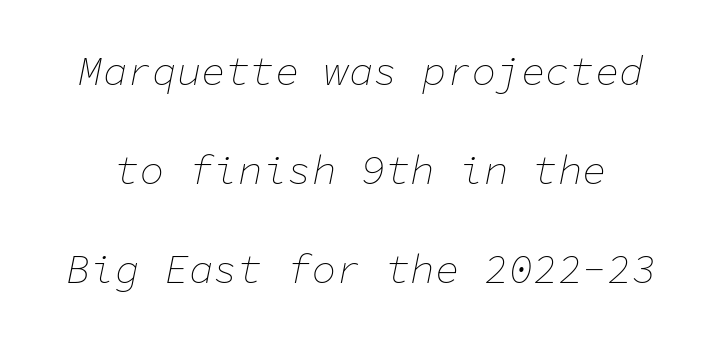
Q: Is the text bold? A: No.
Q: Is the text italic (slanted)? A: Yes, it leans right by about 11 degrees.
Q: Is the text underlined? A: No.
Q: Is the spacing between letters normal or unusually wide? A: Normal.
Q: Is the spacing between lines tight, normal or loose? A: Loose.
Q: Width (condensed, normal, or wide)? A: Normal.
Q: Stroke contrast? A: Low.
Q: x-height? A: Medium.
Q: Monospaced? A: Yes.
